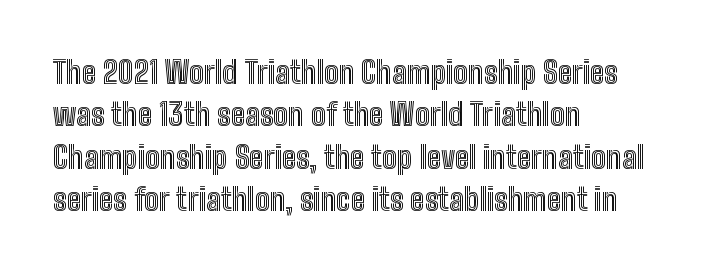
{"italic": "no", "width": "condensed", "x_height": "medium", "monospaced": "no", "underline": "no", "align": "left", "line_spacing": "normal", "line_spacing_ratio": 1.37, "letter_spacing": "normal", "letter_spacing_em": 0.0, "glyph_px": 31}
